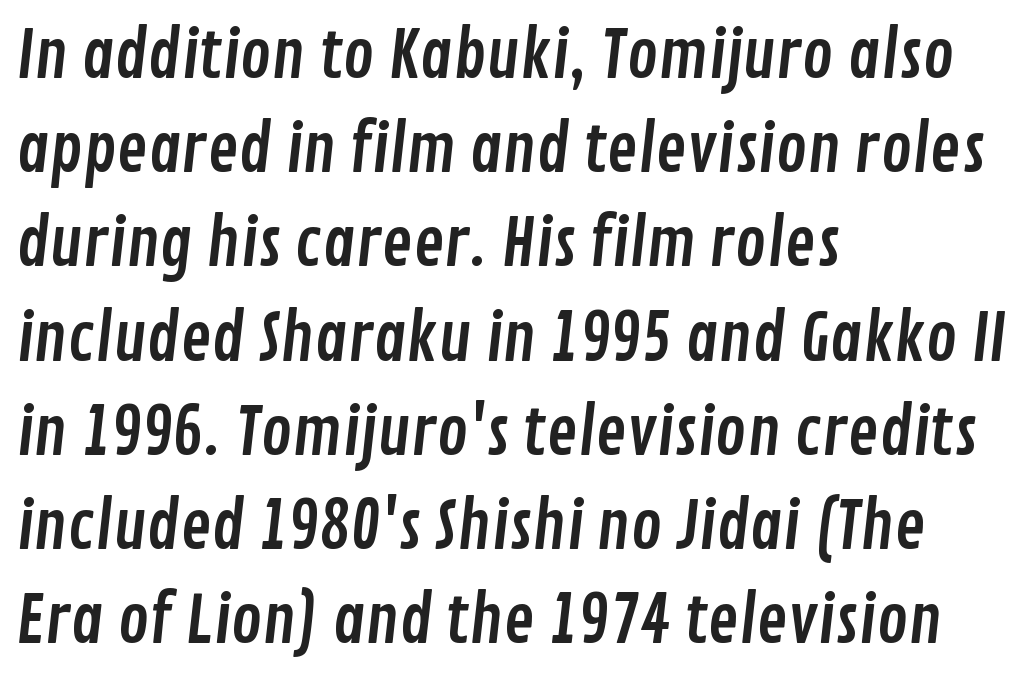
The image shows 65 px condensed sans-serif type; set left-aligned, normal line spacing (1.45x), normal letter spacing, not underlined; low stroke contrast and a medium x-height.
